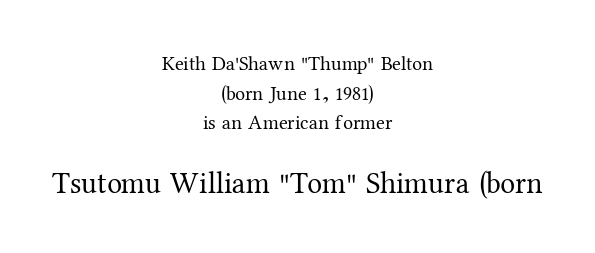
The image shows 30 px regular-weight serif type, upright; set centered, normal line spacing (1.48x), normal letter spacing, not underlined; the second (bottom) block is 1.5x larger; medium stroke contrast and a medium x-height.
